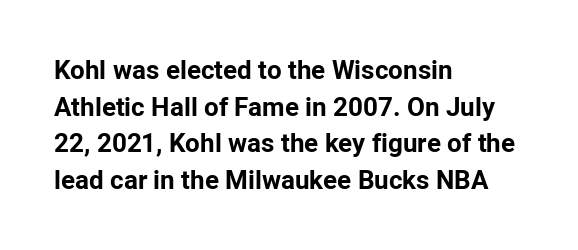
Caption: multi-line text, flush left, ragged right. Look at the tracking — it's just the regular setting, nothing added. Upright lettering throughout. The passage shown is emphatically bold. The passage shown is not underscored anywhere.
